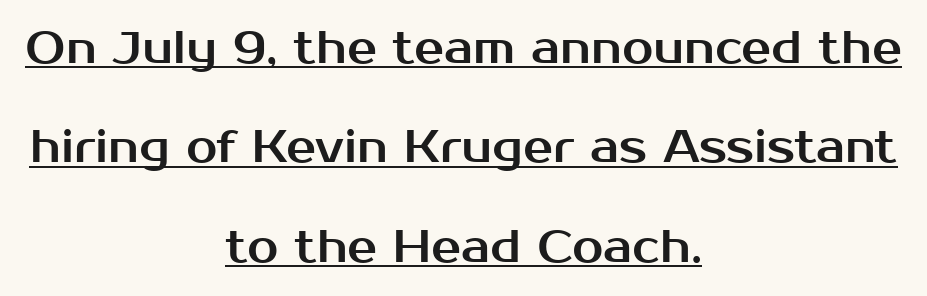
Casual observation: everything's sitting right in the middle. Upright lettering throughout. Spacing verdict: proportional, widths tailored to each character. Honestly, the underline is the first thing you notice here.
